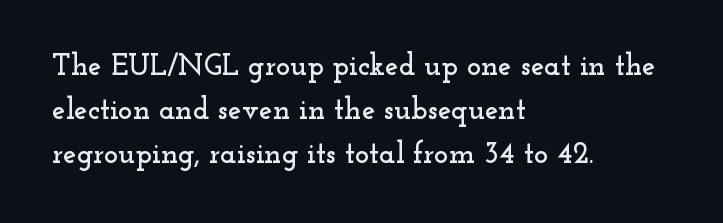
{"serif": "yes", "italic": "no", "width": "wide", "stroke_contrast": "low", "x_height": "small", "monospaced": "no", "underline": "no", "align": "left", "line_spacing": "normal", "line_spacing_ratio": 1.46, "letter_spacing": "normal", "letter_spacing_em": 0.0, "glyph_px": 30}
